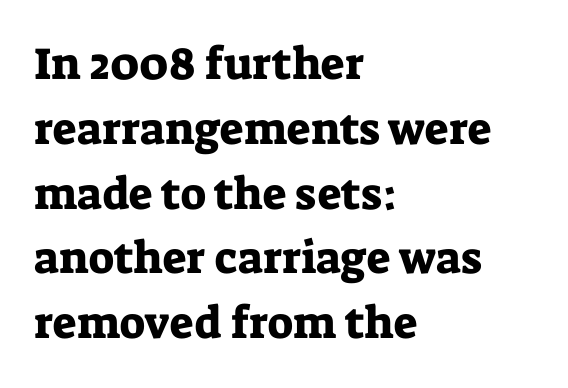
The image shows 45 px serif type, upright; set left-aligned, normal line spacing (1.44x), normal letter spacing, not underlined; low stroke contrast and a medium x-height.
